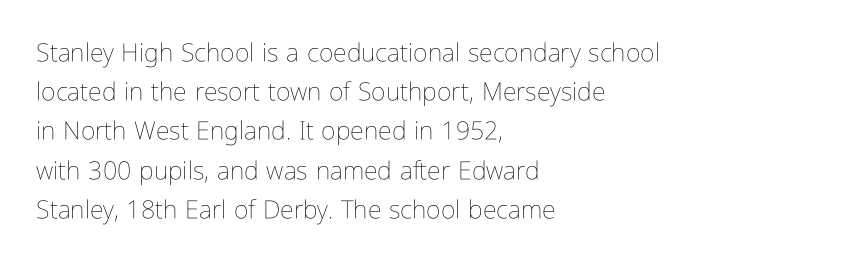
{"italic": "no", "bold": "no", "underline": "no", "align": "left", "line_spacing": "normal", "line_spacing_ratio": 1.57, "letter_spacing": "normal", "letter_spacing_em": 0.0, "glyph_px": 25}
